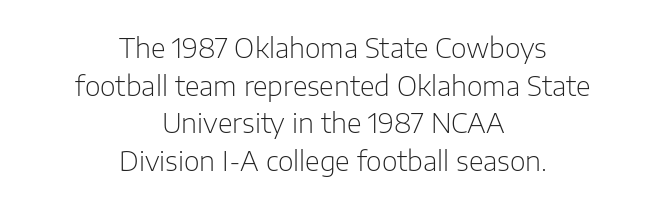
Q: Is the text bold? A: No.
Q: Is the text italic (slanted)? A: No, it is upright.
Q: Is the text underlined? A: No.
Q: How is the paragraph aligned? A: Centered.
Q: Is the spacing between letters normal or unusually wide? A: Normal.
Q: Is the spacing between lines tight, normal or loose? A: Normal.
